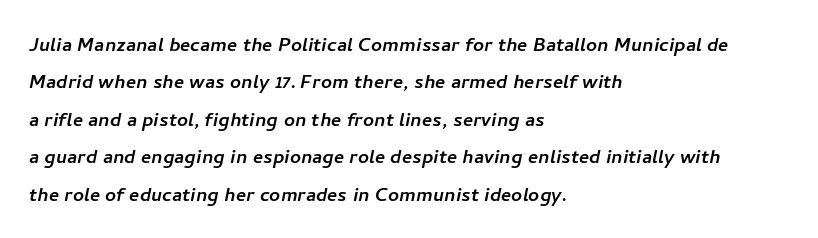
The image shows 24 px text type; set left-aligned, normal line spacing (1.56x), normal letter spacing, not underlined.
